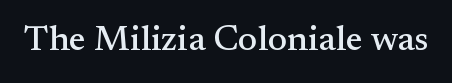
The image shows 36 px serif type, upright; set normal letter spacing, not underlined; medium stroke contrast and a small x-height.
